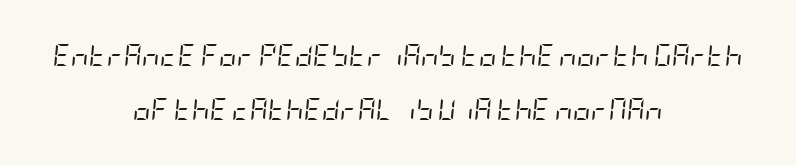
Does the lettering tilt? It does — this is italic. Stems here are at most as thick as an everyday book face. The space directly below the letters is spotless. Students, note that the glyphs here touch the page at normal intervals. The rendering positions every line midway between the sides.
